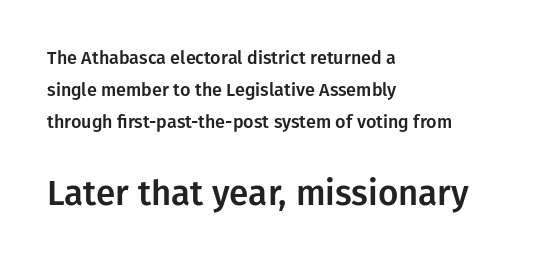
{"serif": "no", "italic": "no", "width": "normal", "stroke_contrast": "low", "x_height": "medium", "monospaced": "no", "underline": "no", "align": "left", "line_spacing_ratio": 1.79, "letter_spacing": "normal", "letter_spacing_em": 0.0, "larger_block": "second", "size_ratio": 1.94, "glyph_px": 35}
